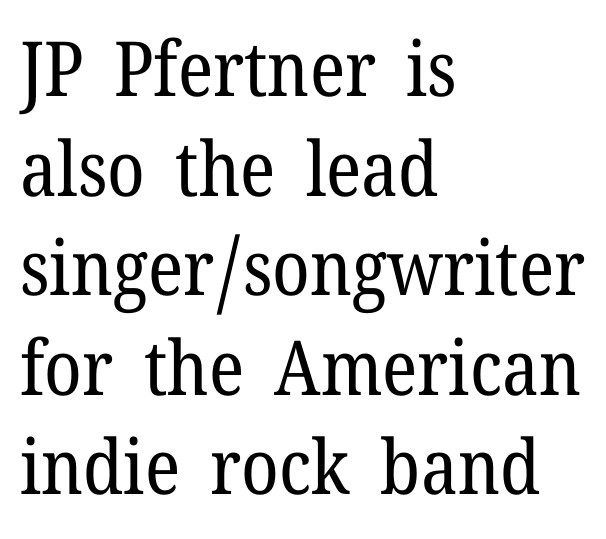
Regarding leading, the lines here are spaced in the standard way. Style check: upright. Caption: face not bold, strokes unweighted. You could not count columns in this text — the font is proportionally spaced. Compared with a centered layout, this one pins lines to the left instead.
